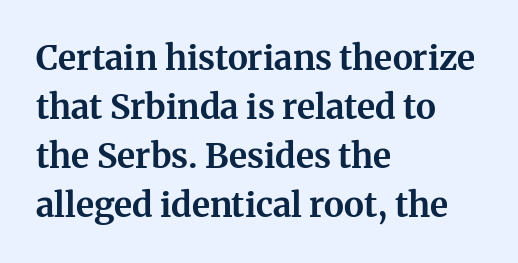
The image shows 34 px bold serif type, upright; set left-aligned, normal line spacing (1.44x), normal letter spacing, not underlined; medium stroke contrast and a medium x-height.
